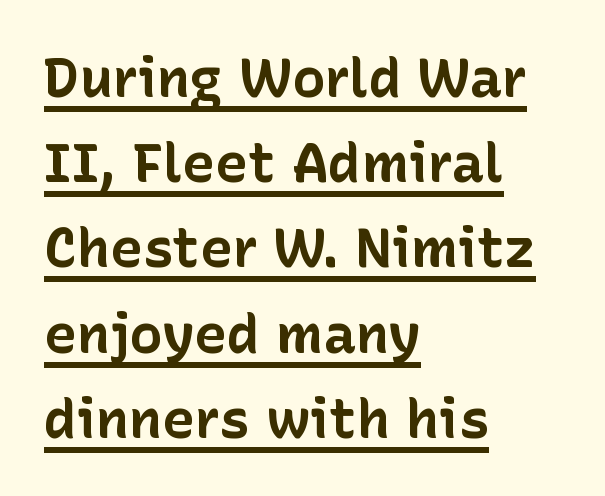
The image shows 55 px bold sans-serif type, upright; set left-aligned, normal line spacing (1.55x), normal letter spacing, underlined; low stroke contrast and a medium x-height.
